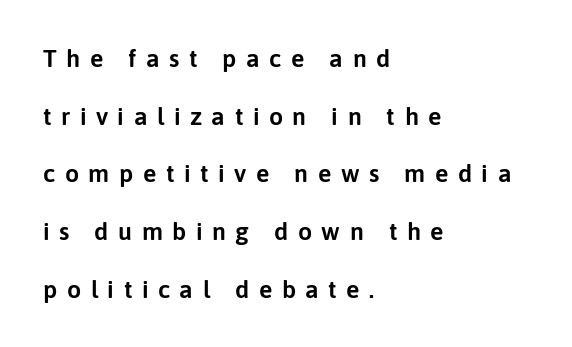
Summary of vertical rhythm: relaxed, with wide interline spacing. The glyphs are unaccompanied by any horizontal stroke below them. Left-aligned paragraph, ragged on the right. Letter spacing: wide. These lines were composed using upright roman letters.
